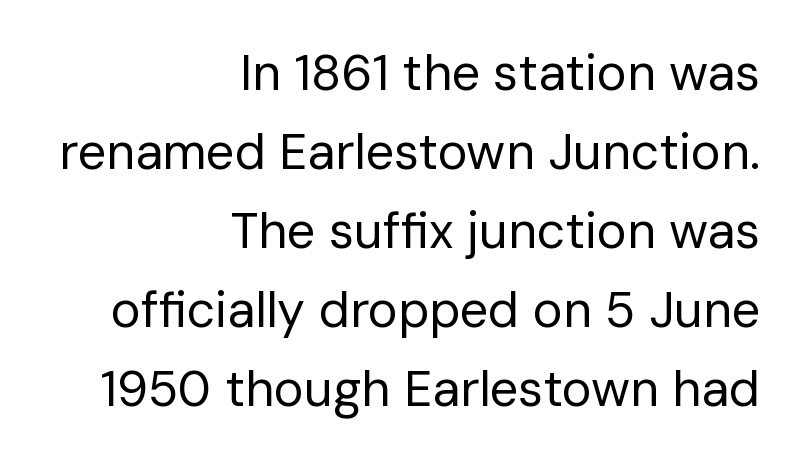
{"serif": "no", "italic": "no", "bold": "no", "weight": "regular", "width": "normal", "stroke_contrast": "low", "x_height": "medium", "monospaced": "no", "underline": "no", "align": "right", "line_spacing": "normal", "line_spacing_ratio": 1.58, "letter_spacing": "normal", "letter_spacing_em": 0.0, "glyph_px": 50}
